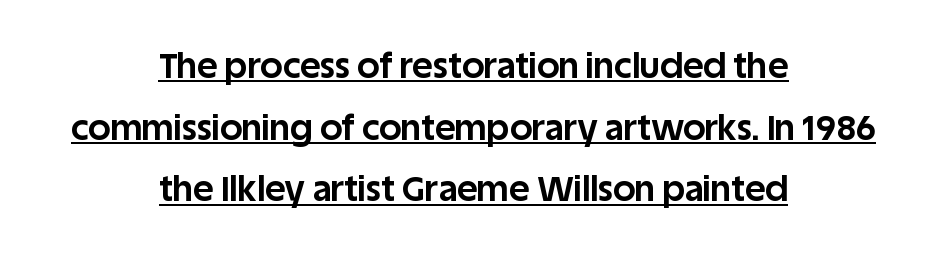
Q: Is the text bold? A: Yes.
Q: Is the text italic (slanted)? A: No, it is upright.
Q: Is the typeface a serif or a sans-serif typeface? A: Sans-serif.
Q: Is the text underlined? A: Yes.
Q: How is the paragraph aligned? A: Centered.
Q: Is the spacing between letters normal or unusually wide? A: Normal.
Q: Width (condensed, normal, or wide)? A: Normal.
Q: Stroke contrast? A: Low.
Q: x-height? A: Large.
Q: Monospaced? A: No.
